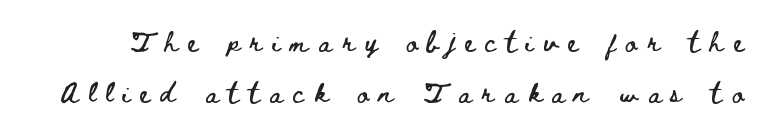
Q: Is the text underlined? A: No.
Q: Is the spacing between letters normal or unusually wide? A: Unusually wide.
Q: Is the spacing between lines tight, normal or loose? A: Loose.
